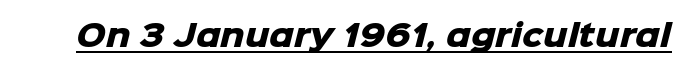
Is there an underline? Yes — a line sits under the letters. The rendering uses natural spacing where letterforms have individual widths. In terms of letterform style, serifs are entirely absent. Nothing unusual about the tracking: characters are spaced as the font intends. A full-strength bold gives these letters their thick strokes.
